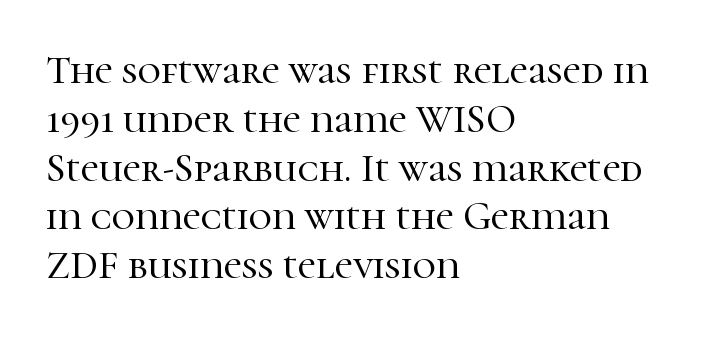
The passage is arranged the way most books set body copy — flush left. A roman cut, with each character standing at attention. You could not count columns in this text — the font is proportionally spaced. What stands out about the letter spacing? Nothing — it is the standard amount.
